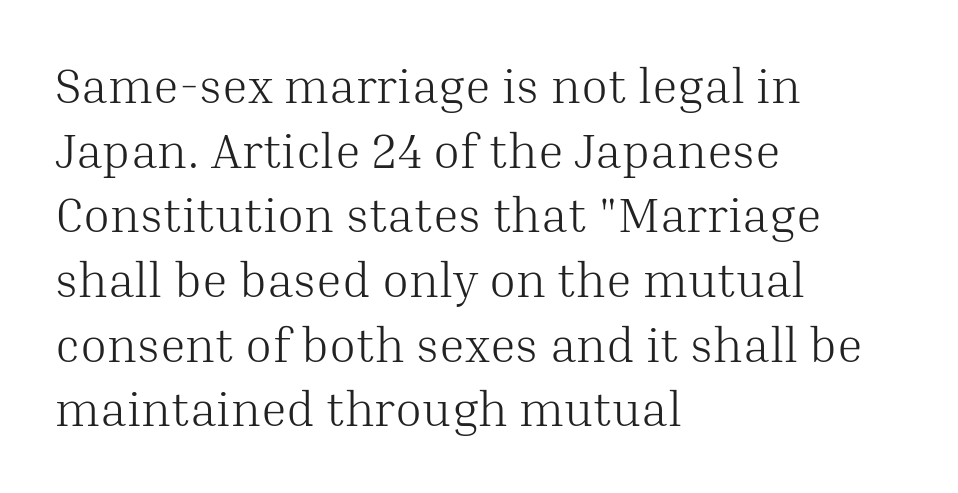
The characters are drawn with everyday or finer stroke widths. Horizontal bands of white between lines are of average thickness. A clean baseline with only descenders dipping below it. Posture: straight, roman, zero tilt. The compositor pushed each line to the left boundary.
